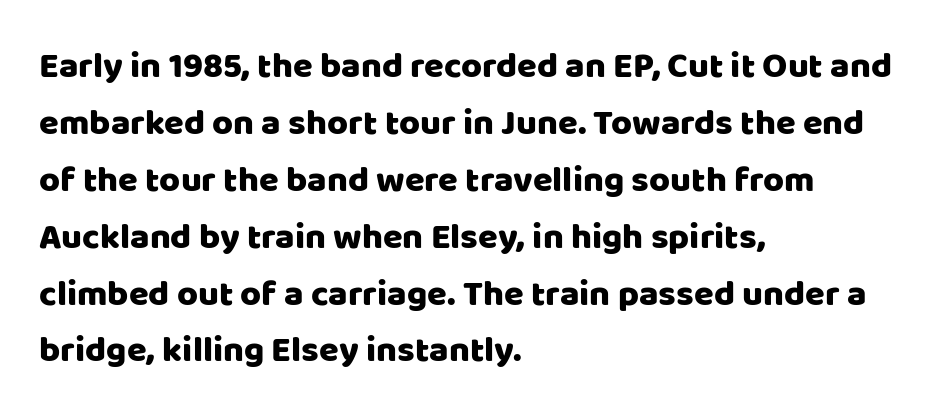
{"serif": "no", "italic": "no", "width": "normal", "stroke_contrast": "low", "x_height": "large", "monospaced": "no", "underline": "no", "align": "left", "line_spacing": "normal", "line_spacing_ratio": 1.58, "letter_spacing": "normal", "letter_spacing_em": 0.0, "glyph_px": 36}
